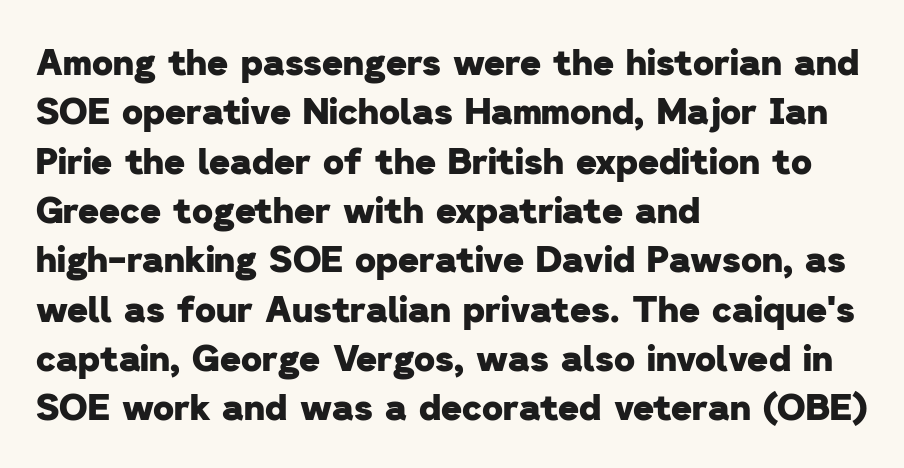
The characters look thick and weighty, a clear bold. Check under the words: just untouched page. Here the designer chose a conventional face with non-uniform glyph widths. Words appear dense and cohesive because spacing is normal.
